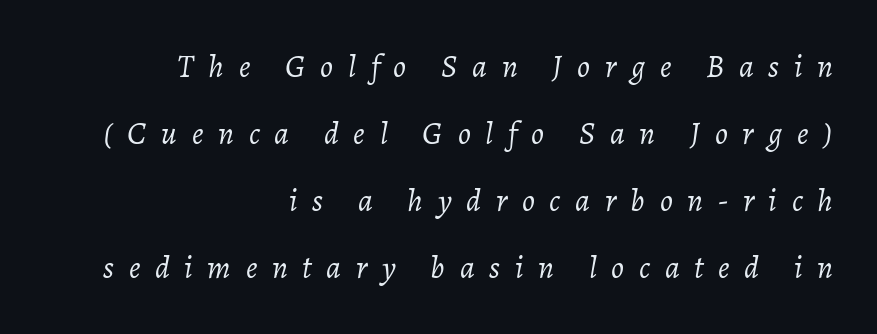
Tracking here is generous; glyphs stand well apart from one another. Vertical stems look standard width or narrower in stroke. This sample trades compactness for vertical openness between lines. Words float on clear page, feet unadorned.
